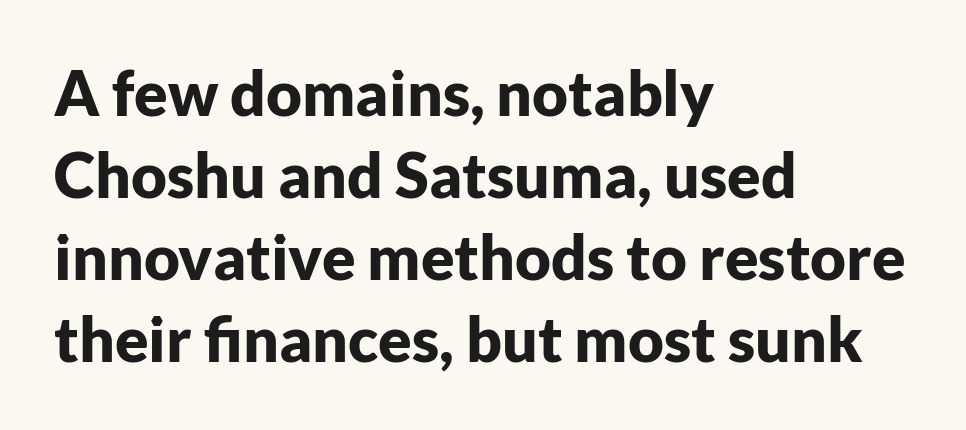
Q: Is the text bold? A: Yes.
Q: Is the text italic (slanted)? A: No, it is upright.
Q: Is the typeface a serif or a sans-serif typeface? A: Sans-serif.
Q: Is the text underlined? A: No.
Q: How is the paragraph aligned? A: Left-aligned.
Q: Is the spacing between letters normal or unusually wide? A: Normal.
Q: Is the spacing between lines tight, normal or loose? A: Normal.
Q: Width (condensed, normal, or wide)? A: Normal.
Q: Stroke contrast? A: Low.
Q: x-height? A: Medium.
Q: Monospaced? A: No.
